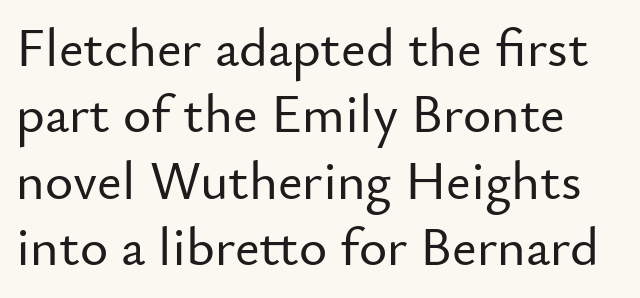
The letterforms sit shoulder to shoulder at normal distance. This is the regular roman posture of the typeface. Typographically, this falls in the sans-serif category. Clear beneath every line of the passage. Looks like regular typesetting: each glyph gets only the width it needs.
